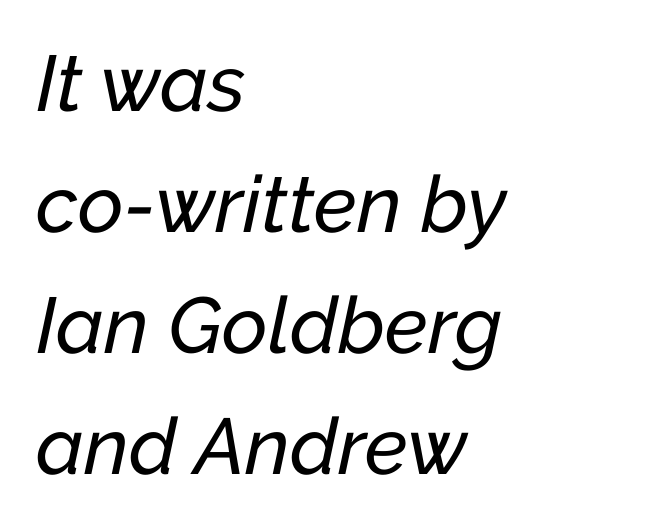
Nobody touched the tracking dial on this one. Left-aligned paragraph, ragged on the right. Beneath every word, the page is bare. Yep, that's italic — everything's leaning. Honestly, the row spacing looks completely unremarkable.
